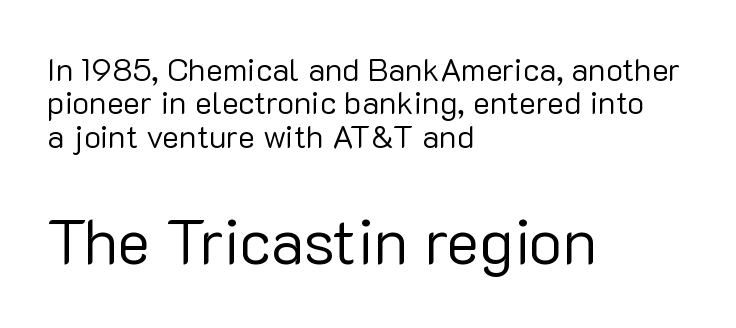
The image shows 63 px regular-weight sans-serif type, upright; set left-aligned, tight line spacing (1.04x), normal letter spacing, not underlined; the second (bottom) block is 1.97x larger; low stroke contrast and a medium x-height.
